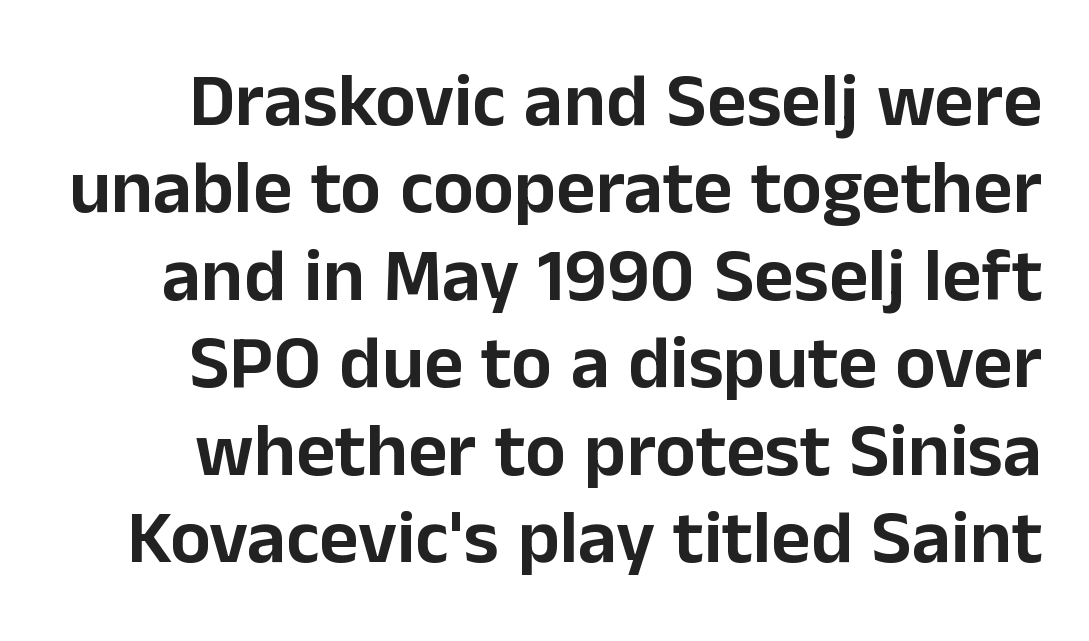
Q: Is the text italic (slanted)? A: No, it is upright.
Q: Is the typeface a serif or a sans-serif typeface? A: Sans-serif.
Q: Is the text underlined? A: No.
Q: Is the spacing between letters normal or unusually wide? A: Normal.
Q: Is the spacing between lines tight, normal or loose? A: Tight.
Q: Width (condensed, normal, or wide)? A: Normal.
Q: Stroke contrast? A: Low.
Q: x-height? A: Medium.
Q: Monospaced? A: No.
